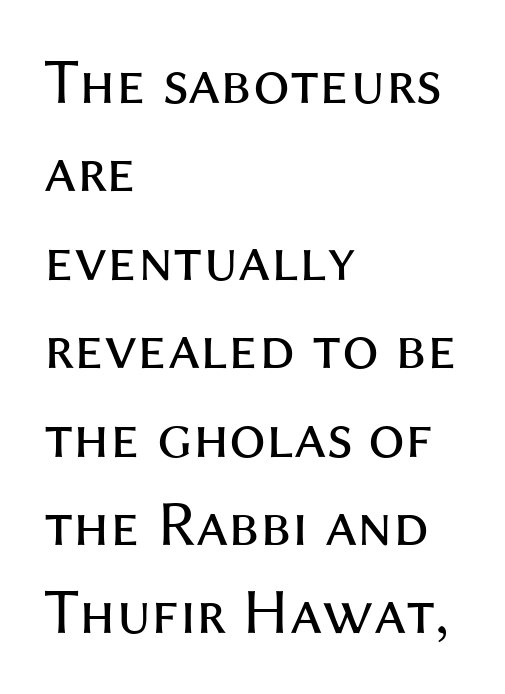
Any mark beneath the type? The region is blank. Inter-character spacing is left at the font's built-in metrics. Does the leading feel generous? No, just average. Proportional: the letters do not fall into vertical columns. Quick note: not italic, upright.
